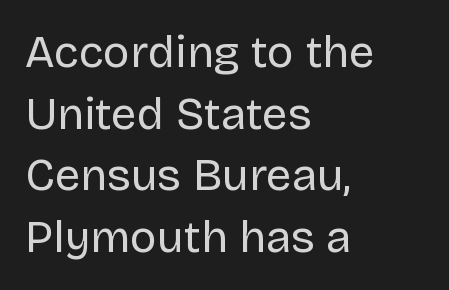
The image shows 45 px regular-weight sans-serif type, upright; set left-aligned, normal line spacing (1.37x), normal letter spacing, not underlined; low stroke contrast and a large x-height.
